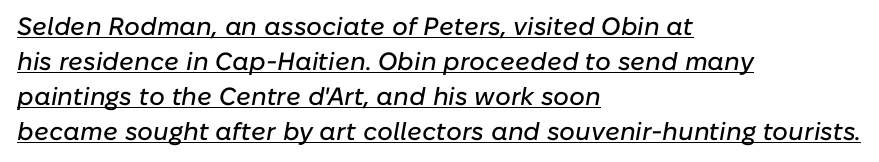
Leftover space on each line is placed entirely after the last word. Look at the tracking — it's just the regular setting, nothing added. Honestly, the underline is the first thing you notice here. Baseline-to-baseline distance is the conventional proportion of letter height. Is the type slanted? Yes — the strokes lean at a clear angle.
